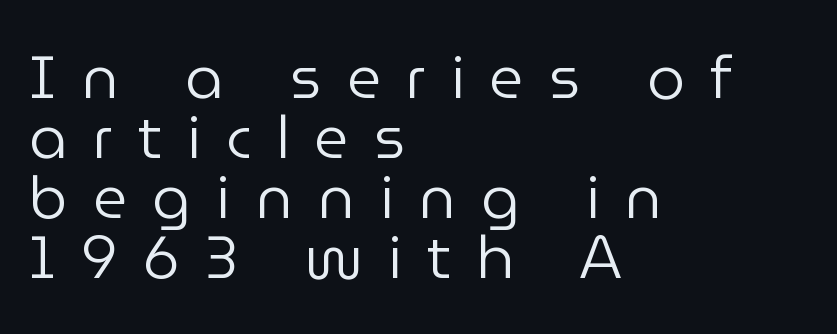
Q: Is the text bold? A: No.
Q: Is the text italic (slanted)? A: No, it is upright.
Q: Is the typeface a serif or a sans-serif typeface? A: Sans-serif.
Q: Is the text underlined? A: No.
Q: How is the paragraph aligned? A: Left-aligned.
Q: Is the spacing between letters normal or unusually wide? A: Unusually wide.
Q: Is the spacing between lines tight, normal or loose? A: Tight.
Q: Width (condensed, normal, or wide)? A: Normal.
Q: Stroke contrast? A: Low.
Q: x-height? A: Medium.
Q: Monospaced? A: No.
